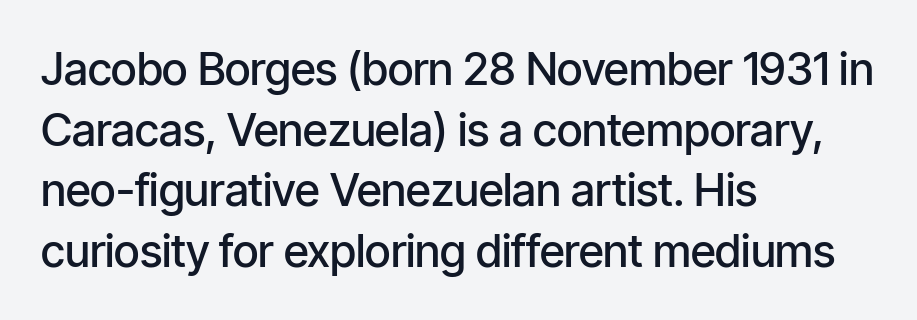
Q: Is the text bold? A: Semi-bold.
Q: Is the text italic (slanted)? A: No, it is upright.
Q: Is the typeface a serif or a sans-serif typeface? A: Sans-serif.
Q: Is the text underlined? A: No.
Q: How is the paragraph aligned? A: Left-aligned.
Q: Is the spacing between letters normal or unusually wide? A: Normal.
Q: Is the spacing between lines tight, normal or loose? A: Normal.
Q: Width (condensed, normal, or wide)? A: Condensed.
Q: Stroke contrast? A: Low.
Q: x-height? A: Medium.
Q: Monospaced? A: No.
